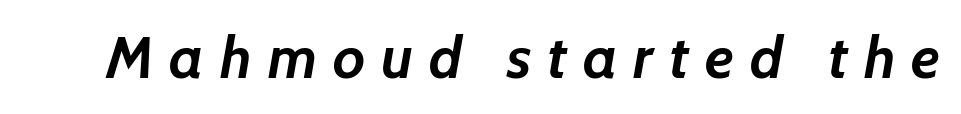
The image shows 59 px semibold type, italic (leaning right); set unusually wide letter spacing (+0.27 em), not underlined; low stroke contrast and a medium x-height.
